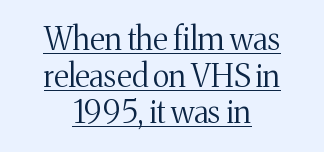
The image shows 31 px regular-weight serif type, upright; set centered, line spacing 1.18x, normal letter spacing, underlined; medium stroke contrast and a medium x-height.
